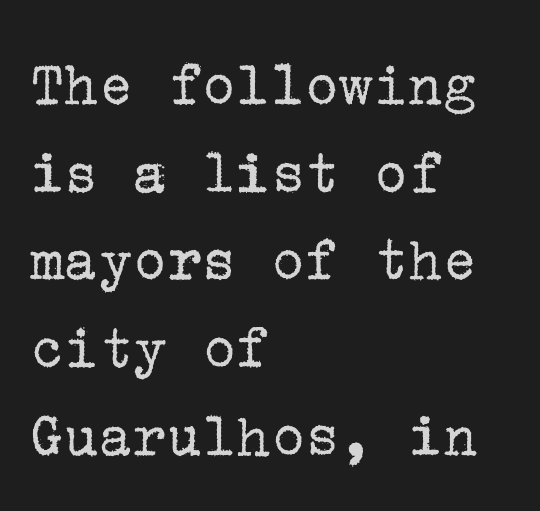
Q: Is the text bold? A: No.
Q: Is the text italic (slanted)? A: No, it is upright.
Q: Is the typeface a serif or a sans-serif typeface? A: Serif.
Q: Is the text underlined? A: No.
Q: How is the paragraph aligned? A: Left-aligned.
Q: Is the spacing between letters normal or unusually wide? A: Normal.
Q: Is the spacing between lines tight, normal or loose? A: Normal.
Q: Width (condensed, normal, or wide)? A: Normal.
Q: Stroke contrast? A: Low.
Q: x-height? A: Medium.
